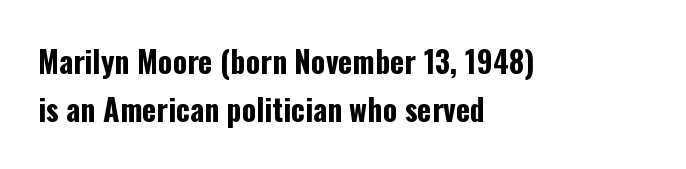
The image shows 30 px bold, condensed sans-serif type, upright; set left-aligned, normal line spacing (1.59x), normal letter spacing, not underlined; low stroke contrast and a medium x-height.
